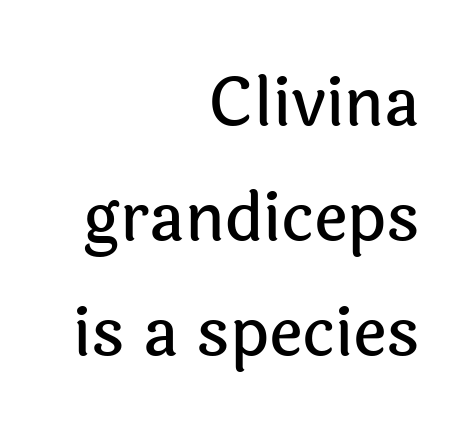
{"serif": "no", "italic": "no", "width": "normal", "x_height": "medium", "monospaced": "no", "underline": "no", "align": "right", "line_spacing_ratio": 1.74, "letter_spacing": "normal", "letter_spacing_em": 0.0, "glyph_px": 66}
